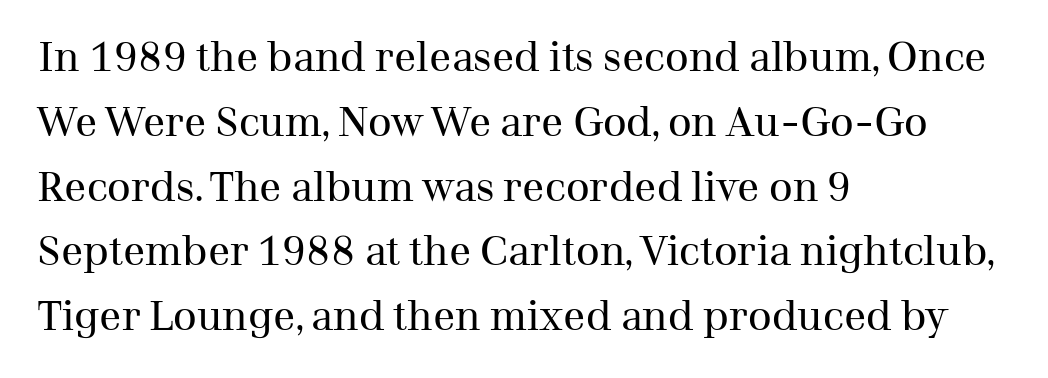
The image shows 41 px regular-weight serif type, upright; set left-aligned, normal line spacing (1.58x), normal letter spacing, not underlined; medium stroke contrast and a medium x-height.
